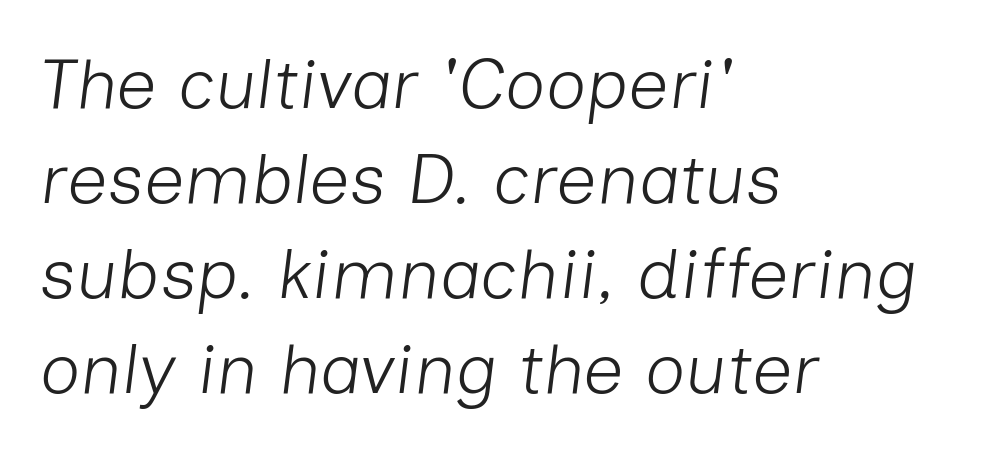
The specimen reads as italic at a glance. Quick note: interline space is typical. The tracking reads as untouched default to a designer's eye. Descenders hang freely into open space.
